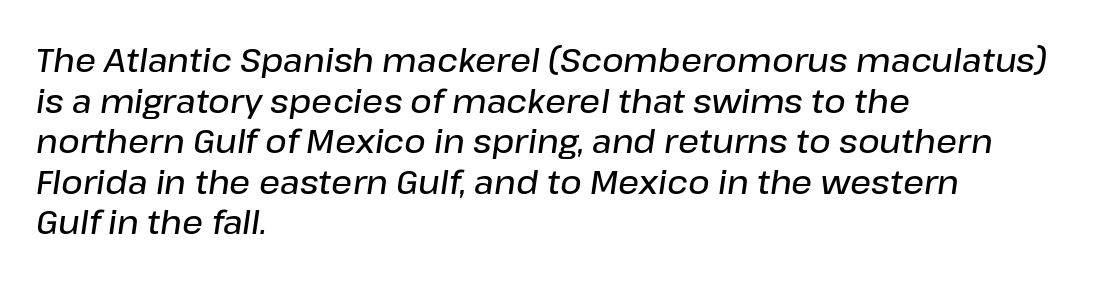
The image shows 33 px semibold type, italic (leaning right); set left-aligned, line spacing 1.23x, normal letter spacing, not underlined; low stroke contrast and a medium x-height.
